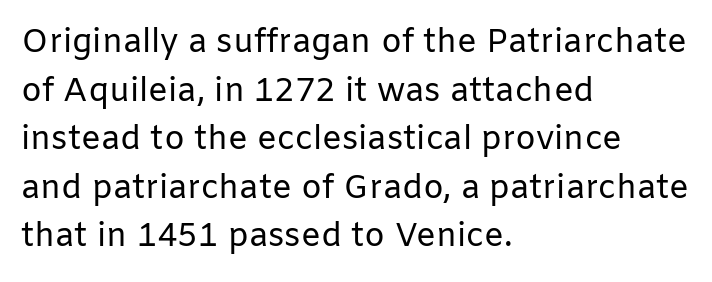
{"serif": "no", "italic": "no", "bold": "no", "weight": "regular", "width": "normal", "stroke_contrast": "low", "x_height": "medium", "monospaced": "no", "underline": "no", "align": "left", "line_spacing": "normal", "line_spacing_ratio": 1.47, "letter_spacing": "normal", "letter_spacing_em": 0.0, "glyph_px": 33}
